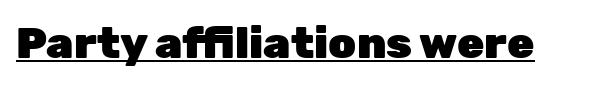
{"serif": "no", "italic": "no", "bold": "yes", "weight": "heavy", "width": "normal", "stroke_contrast": "low", "x_height": "medium", "monospaced": "no", "underline": "yes", "letter_spacing": "normal", "letter_spacing_em": 0.0, "glyph_px": 44}
